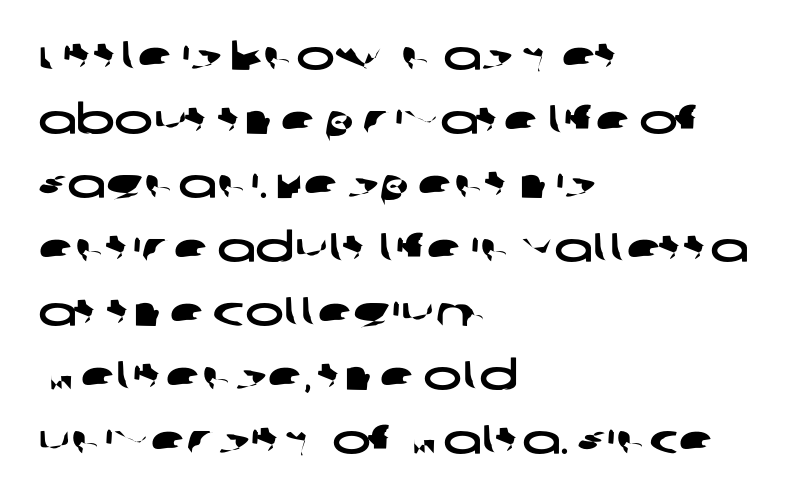
Q: Is the typeface a serif or a sans-serif typeface? A: Sans-serif.
Q: Is the text underlined? A: No.
Q: How is the paragraph aligned? A: Left-aligned.
Q: Is the spacing between letters normal or unusually wide? A: Normal.
Q: Is the spacing between lines tight, normal or loose? A: Normal.
Q: Width (condensed, normal, or wide)? A: Wide.
Q: Stroke contrast? A: Low.
Q: x-height? A: Large.
Q: Monospaced? A: No.
